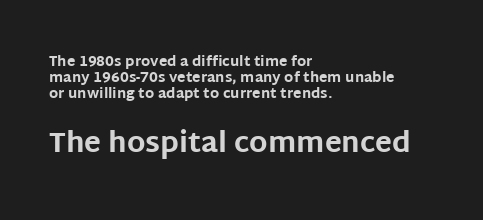
Q: Is the text bold? A: Yes.
Q: Is the text italic (slanted)? A: No, it is upright.
Q: Is the typeface a serif or a sans-serif typeface? A: Sans-serif.
Q: Is the text underlined? A: No.
Q: How is the paragraph aligned? A: Left-aligned.
Q: Is the spacing between letters normal or unusually wide? A: Normal.
Q: Is the spacing between lines tight, normal or loose? A: Tight.
Q: Which block of text is set in a larger size, the first (top) or the second (bottom)? A: The second (bottom) one.
Q: Width (condensed, normal, or wide)? A: Normal.
Q: Stroke contrast? A: Low.
Q: x-height? A: Large.
Q: Monospaced? A: No.
